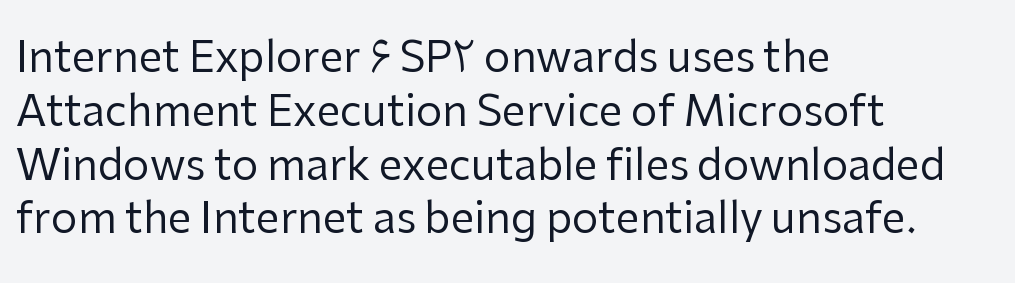
Q: Is the text bold? A: No.
Q: Is the text italic (slanted)? A: No, it is upright.
Q: Is the typeface a serif or a sans-serif typeface? A: Sans-serif.
Q: Is the text underlined? A: No.
Q: How is the paragraph aligned? A: Left-aligned.
Q: Is the spacing between letters normal or unusually wide? A: Normal.
Q: Is the spacing between lines tight, normal or loose? A: Normal.
Q: Width (condensed, normal, or wide)? A: Normal.
Q: Stroke contrast? A: Low.
Q: x-height? A: Medium.
Q: Monospaced? A: No.
